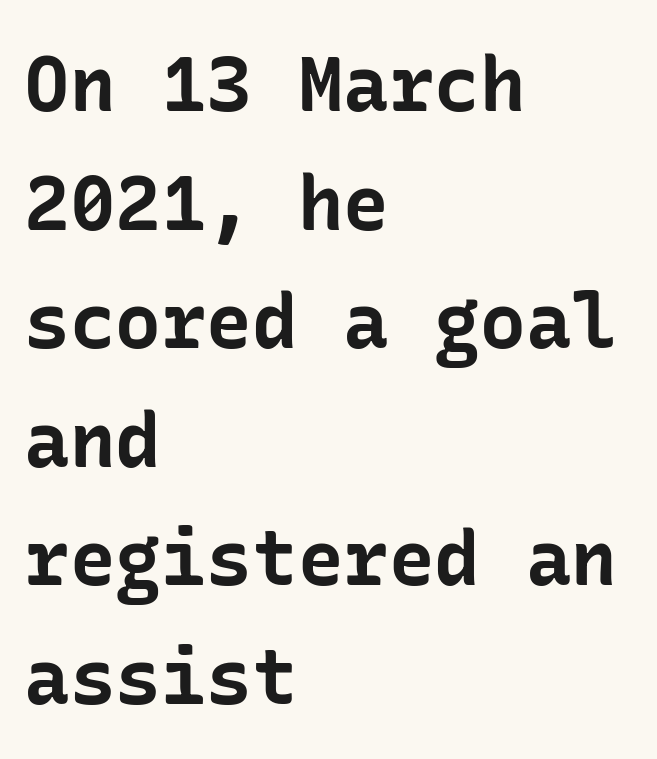
Bare-footed words on every line. Typeset ragged right — the left edge is the straight one. The font's upright variant was chosen for this text. Does extra space separate the letters? No, they use regular spacing. Heavy, bold letterforms. The space between consecutive lines is moderate.
